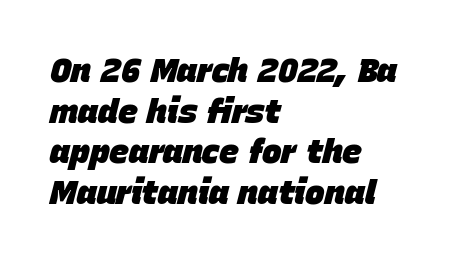
Q: Is the text bold? A: Yes.
Q: Is the text italic (slanted)? A: Yes, it leans right by about 15 degrees.
Q: Is the text underlined? A: No.
Q: How is the paragraph aligned? A: Left-aligned.
Q: Is the spacing between letters normal or unusually wide? A: Normal.
Q: Width (condensed, normal, or wide)? A: Normal.
Q: Stroke contrast? A: Low.
Q: x-height? A: Large.
Q: Monospaced? A: No.
